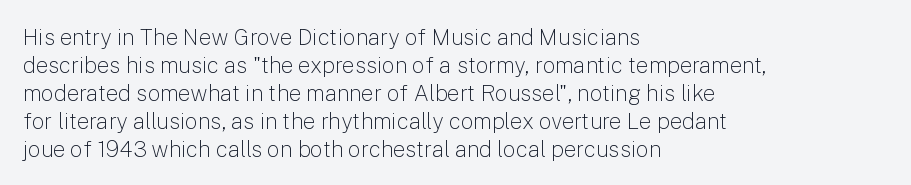
The image shows 22 px text type, upright; set left-aligned, normal line spacing (1.27x), normal letter spacing, not underlined.
